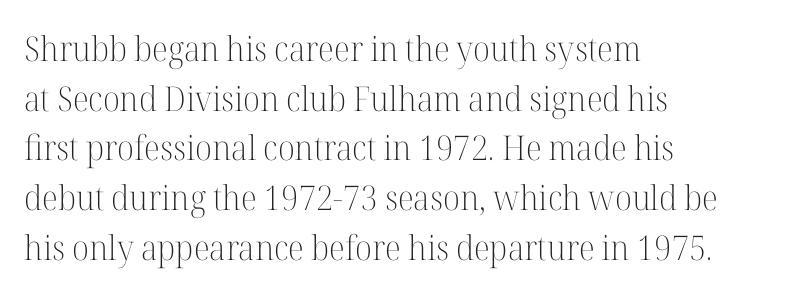
Designer's note — italics off, roman on. Left-aligned paragraph, ragged on the right. Successive baselines arrive at the customary interval. Standard letterfit; no display-style spreading of the glyphs. Underline: absent.
